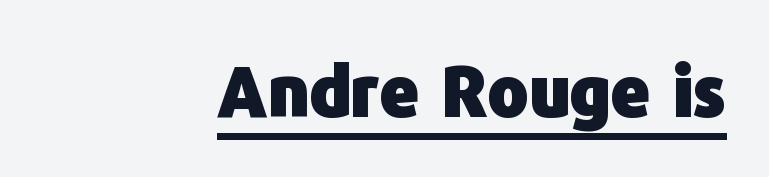
{"serif": "no", "italic": "no", "bold": "yes", "weight": "heavy", "width": "normal", "stroke_contrast": "low", "x_height": "medium", "monospaced": "no", "underline": "yes", "align": "right", "letter_spacing": "normal", "letter_spacing_em": 0.0, "glyph_px": 69}
